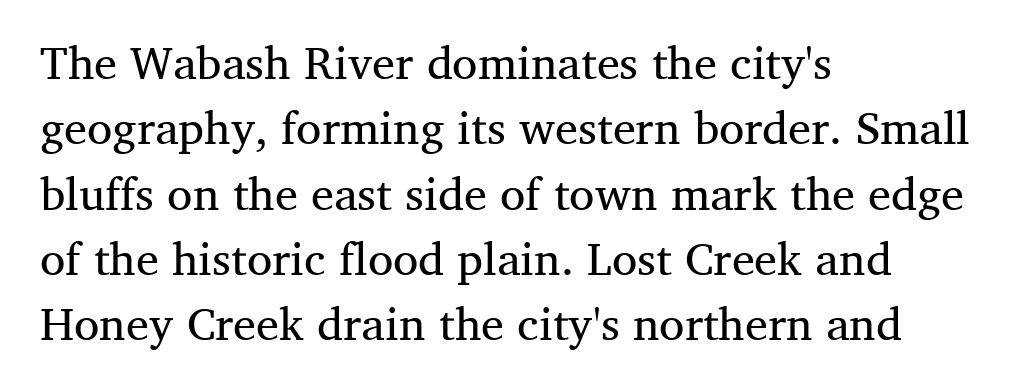
The image shows 46 px regular-weight serif type, upright; set left-aligned, normal line spacing (1.42x), normal letter spacing, not underlined; medium stroke contrast and a medium x-height.
